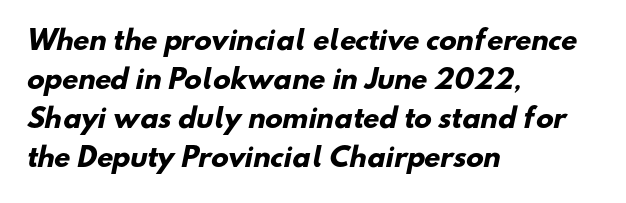
Q: Is the text bold? A: Yes.
Q: Is the text underlined? A: No.
Q: How is the paragraph aligned? A: Left-aligned.
Q: Is the spacing between letters normal or unusually wide? A: Normal.
Q: Is the spacing between lines tight, normal or loose? A: Normal.
